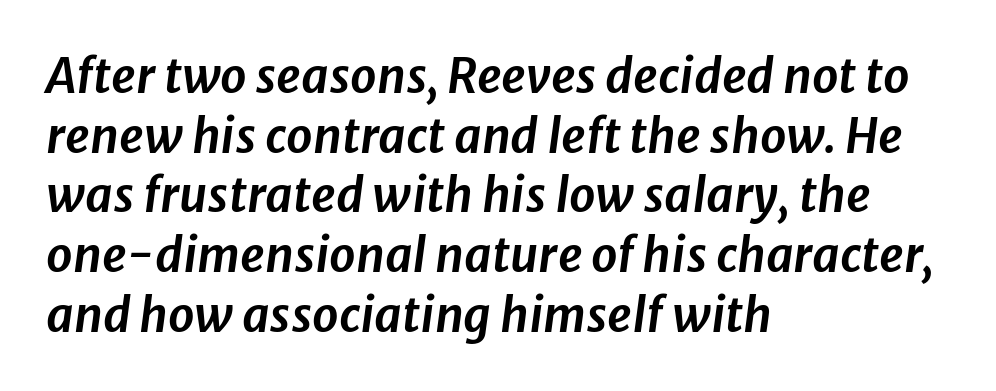
Q: Is the text italic (slanted)? A: Yes, it leans right by about 8 degrees.
Q: Is the text underlined? A: No.
Q: How is the paragraph aligned? A: Left-aligned.
Q: Is the spacing between letters normal or unusually wide? A: Normal.
Q: Is the spacing between lines tight, normal or loose? A: Normal.
Q: Width (condensed, normal, or wide)? A: Normal.
Q: Stroke contrast? A: Low.
Q: x-height? A: Medium.
Q: Monospaced? A: No.
